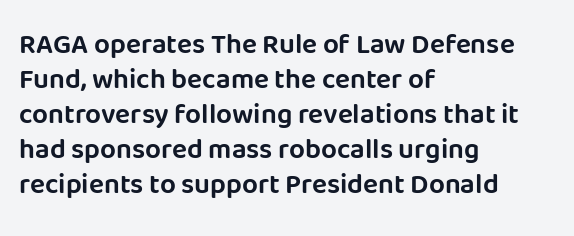
{"serif": "no", "italic": "no", "width": "normal", "stroke_contrast": "low", "x_height": "large", "monospaced": "no", "underline": "no", "align": "left", "line_spacing": "normal", "line_spacing_ratio": 1.25, "letter_spacing": "normal", "letter_spacing_em": 0.0, "glyph_px": 28}
